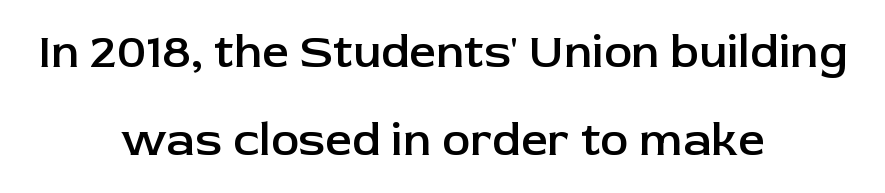
Between one letter and the next there's only the usual sliver of space. Does the lettering tilt? It doesn't — this is upright. What kind of face is this? One without serifs — a sans. Clear beneath every line of the passage. Character widths vary here, with narrow letters taking less room than wide ones.
